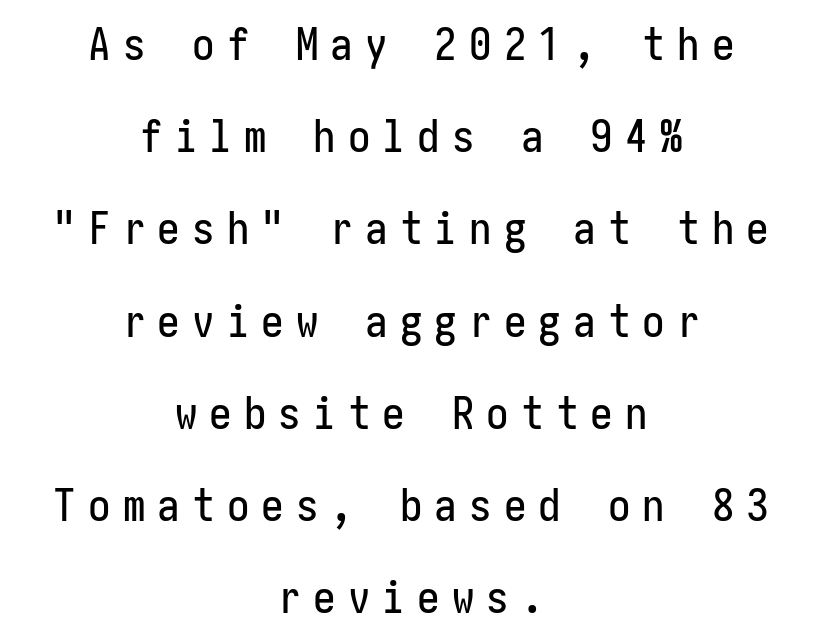
Q: Is the text italic (slanted)? A: No, it is upright.
Q: Is the typeface a serif or a sans-serif typeface? A: Sans-serif.
Q: Is the text underlined? A: No.
Q: How is the paragraph aligned? A: Centered.
Q: Is the spacing between letters normal or unusually wide? A: Unusually wide.
Q: Is the spacing between lines tight, normal or loose? A: Loose.
Q: Width (condensed, normal, or wide)? A: Condensed.
Q: Stroke contrast? A: Low.
Q: x-height? A: Medium.
